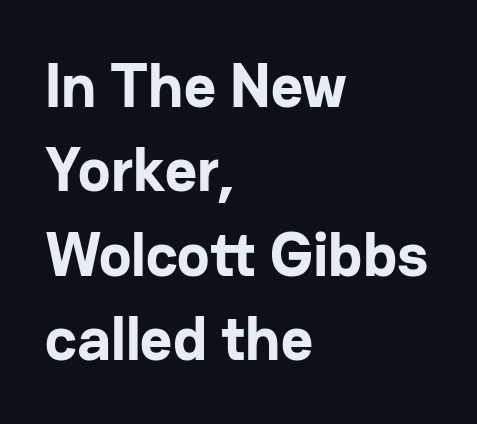
Q: Is the text bold? A: Yes.
Q: Is the text italic (slanted)? A: No, it is upright.
Q: Is the typeface a serif or a sans-serif typeface? A: Sans-serif.
Q: Is the text underlined? A: No.
Q: How is the paragraph aligned? A: Left-aligned.
Q: Is the spacing between letters normal or unusually wide? A: Normal.
Q: Is the spacing between lines tight, normal or loose? A: Normal.
Q: Width (condensed, normal, or wide)? A: Normal.
Q: Stroke contrast? A: Low.
Q: x-height? A: Medium.
Q: Monospaced? A: No.
